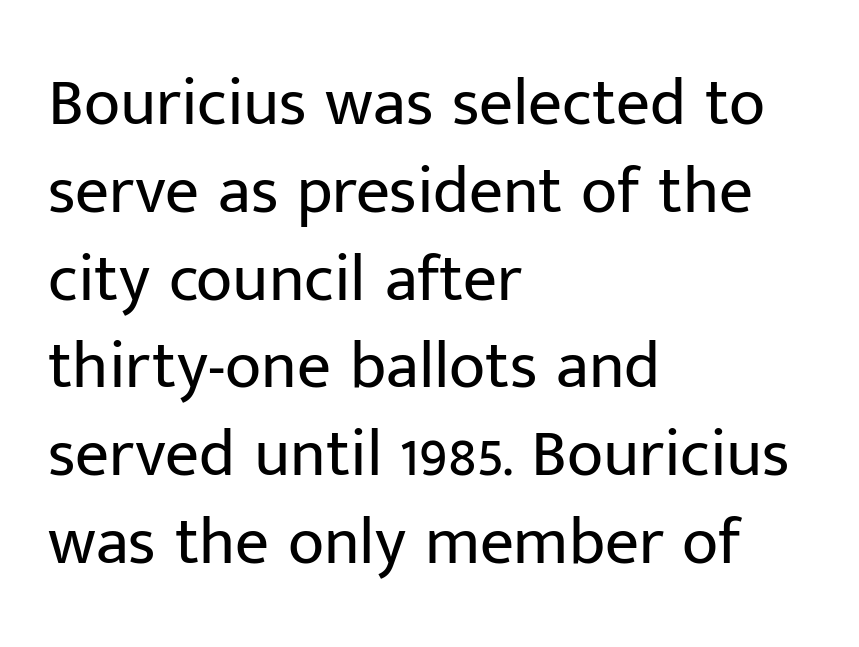
{"serif": "no", "italic": "no", "bold": "no", "weight": "regular", "width": "normal", "stroke_contrast": "low", "x_height": "medium", "monospaced": "no", "underline": "no", "align": "left", "line_spacing": "normal", "line_spacing_ratio": 1.31, "letter_spacing": "normal", "letter_spacing_em": 0.0, "glyph_px": 67}
